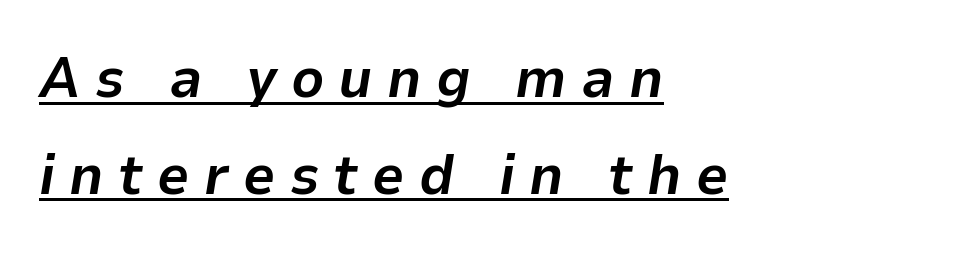
{"italic": "yes", "lean": "right", "slant_degrees": 9, "bold": "yes", "weight": "bold", "width": "normal", "stroke_contrast": "low", "x_height": "medium", "monospaced": "no", "underline": "yes", "align": "left", "line_spacing": "normal", "line_spacing_ratio": 1.7, "letter_spacing": "wide", "letter_spacing_em": 0.25, "glyph_px": 57}
